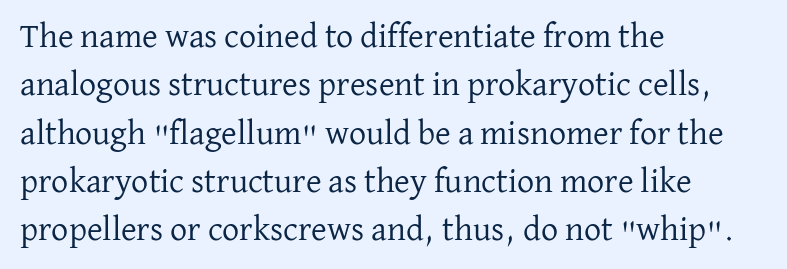
{"serif": "yes", "italic": "no", "bold": "no", "weight": "regular", "width": "normal", "stroke_contrast": "low", "x_height": "medium", "monospaced": "no", "underline": "no", "align": "left", "line_spacing": "normal", "line_spacing_ratio": 1.42, "letter_spacing": "normal", "letter_spacing_em": 0.0, "glyph_px": 34}
